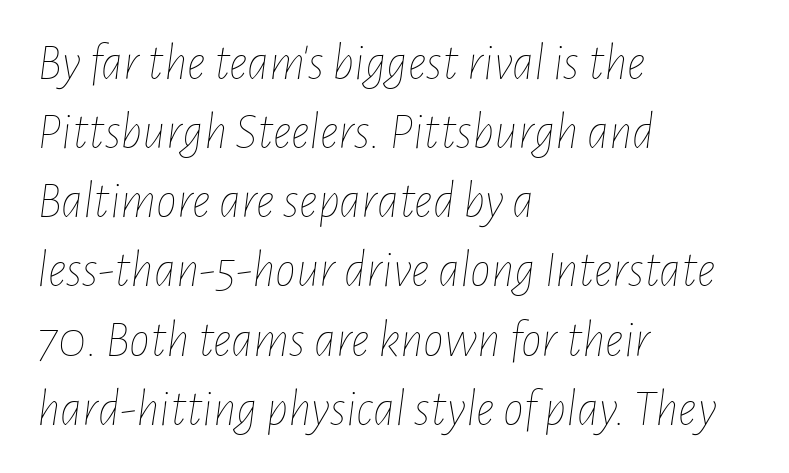
The strip under each line holds only bare page. Leading matches the norm, producing a regular column. No extra ink here — the face is not bold. Looking at the ascenders, they clearly lean.
